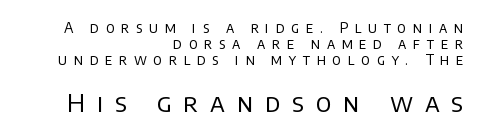
Q: Is the text bold? A: No.
Q: Is the text italic (slanted)? A: No, it is upright.
Q: Is the text underlined? A: No.
Q: How is the paragraph aligned? A: Right-aligned.
Q: Is the spacing between letters normal or unusually wide? A: Unusually wide.
Q: Is the spacing between lines tight, normal or loose? A: Tight.
Q: Which block of text is set in a larger size, the first (top) or the second (bottom)? A: The second (bottom) one.
